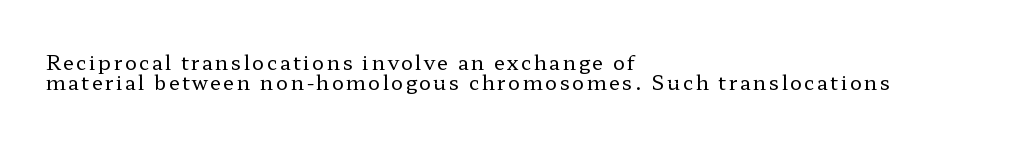
{"italic": "no", "bold": "no", "underline": "no", "align": "left", "line_spacing": "tight", "line_spacing_ratio": 0.99, "glyph_px": 20}
